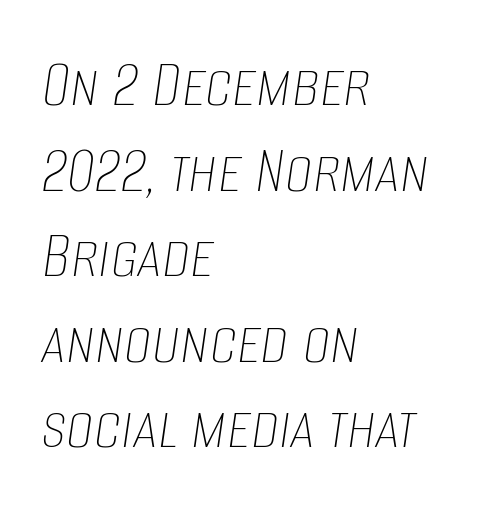
The image shows 69 px thin, condensed type, italic (leaning right); set left-aligned, line spacing 1.24x, normal letter spacing, not underlined; low stroke contrast and a large x-height.
